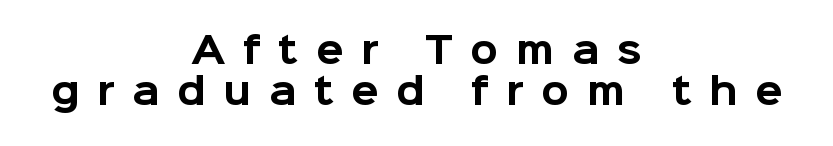
Q: Is the text bold? A: Yes.
Q: Is the text italic (slanted)? A: No, it is upright.
Q: Is the typeface a serif or a sans-serif typeface? A: Sans-serif.
Q: Is the text underlined? A: No.
Q: How is the paragraph aligned? A: Centered.
Q: Is the spacing between letters normal or unusually wide? A: Unusually wide.
Q: Is the spacing between lines tight, normal or loose? A: Tight.
Q: Width (condensed, normal, or wide)? A: Normal.
Q: Stroke contrast? A: Low.
Q: x-height? A: Medium.
Q: Monospaced? A: No.
